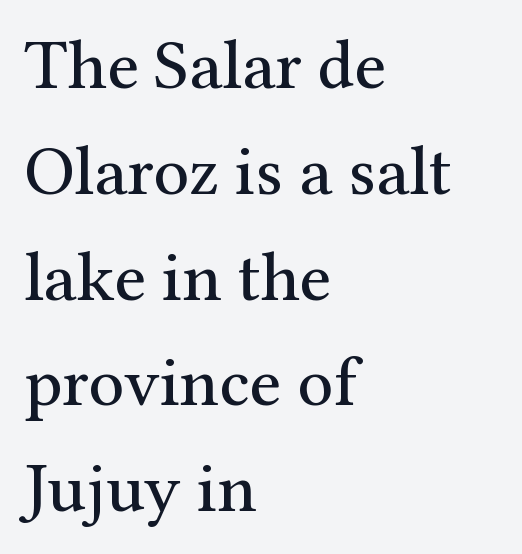
The image shows 71 px regular-weight serif type, upright; set left-aligned, normal line spacing (1.49x), normal letter spacing, not underlined; medium stroke contrast and a medium x-height.
